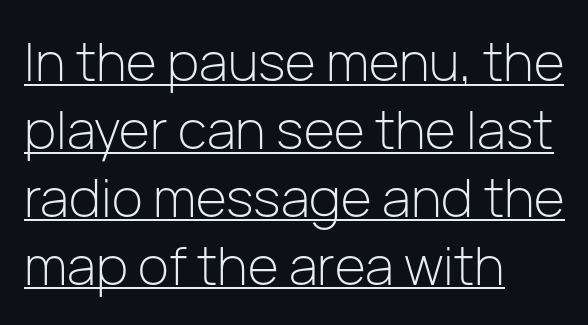
{"serif": "no", "italic": "no", "bold": "no", "weight": "light", "width": "normal", "stroke_contrast": "low", "x_height": "medium", "monospaced": "no", "underline": "yes", "align": "left", "line_spacing": "normal", "line_spacing_ratio": 1.28, "letter_spacing": "normal", "letter_spacing_em": 0.0, "glyph_px": 53}
